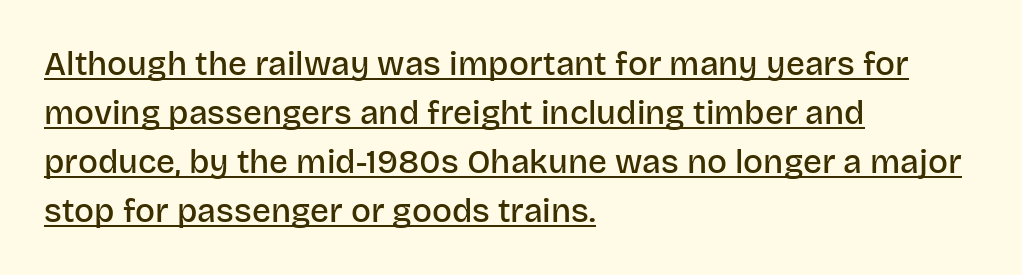
{"serif": "no", "italic": "no", "bold": "semi", "weight": "semibold", "width": "normal", "stroke_contrast": "low", "x_height": "large", "monospaced": "no", "underline": "yes", "align": "left", "line_spacing": "normal", "line_spacing_ratio": 1.48, "letter_spacing": "normal", "letter_spacing_em": 0.0, "glyph_px": 33}
